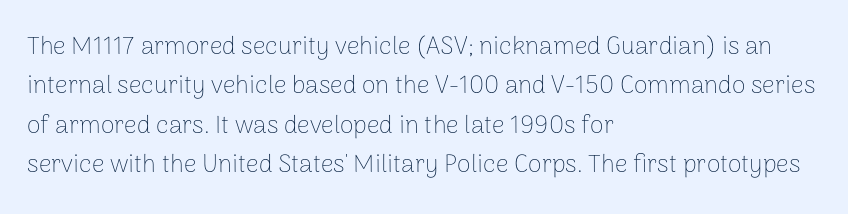
This block has exactly the height ordinary leading produces. Heft: none added — not bold. The face used here is rendered with its standard letterfit. Horizontally, the lines are justified to the leading edge only.
